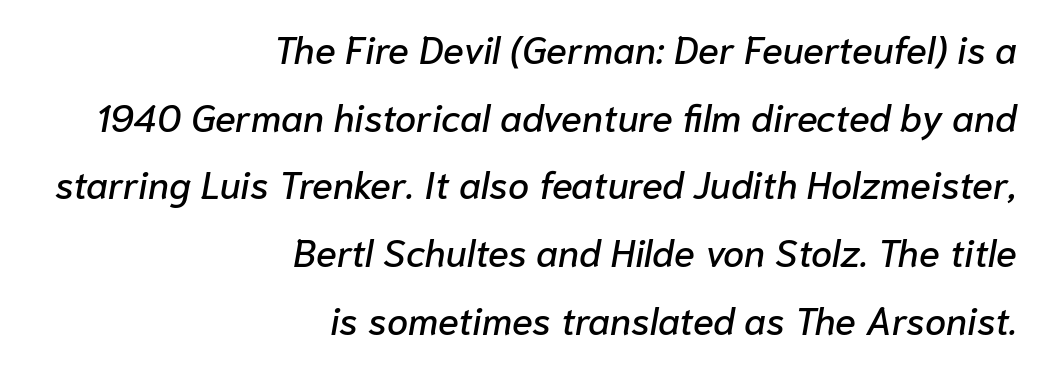
The image shows 38 px text type, italic (leaning right); set right-aligned, line spacing 1.78x, normal letter spacing, not underlined; low stroke contrast and a medium x-height.
